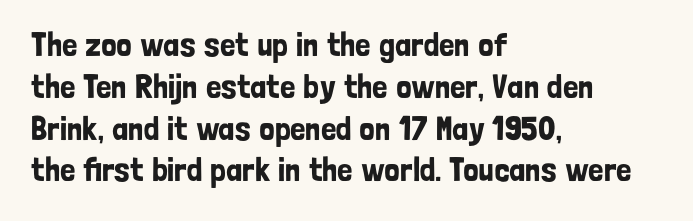
To sum up the face: it is a sans, with no serifs. Left-aligned paragraph, ragged on the right. Nope, not italic — everything's standing straight. Do the characters align in a grid? No, the font is proportional. The area under the type is left untouched.
